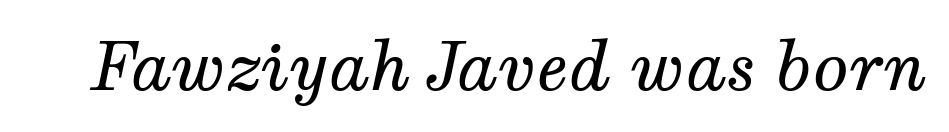
{"serif": "yes", "italic": "yes", "lean": "right", "slant_degrees": 12, "bold": "no", "weight": "regular", "width": "normal", "stroke_contrast": "medium", "x_height": "medium", "monospaced": "no", "underline": "no", "letter_spacing": "normal", "letter_spacing_em": 0.0, "glyph_px": 66}
